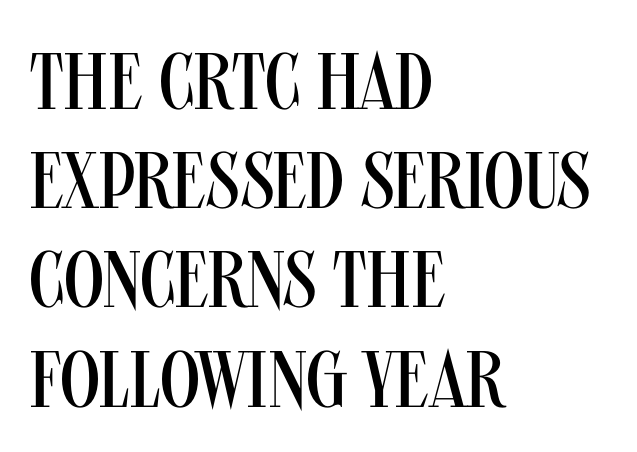
Q: Is the text bold? A: No.
Q: Is the text italic (slanted)? A: No, it is upright.
Q: Is the typeface a serif or a sans-serif typeface? A: Sans-serif.
Q: Is the text underlined? A: No.
Q: How is the paragraph aligned? A: Left-aligned.
Q: Is the spacing between letters normal or unusually wide? A: Normal.
Q: Width (condensed, normal, or wide)? A: Condensed.
Q: Stroke contrast? A: Medium.
Q: x-height? A: Large.
Q: Monospaced? A: No.
